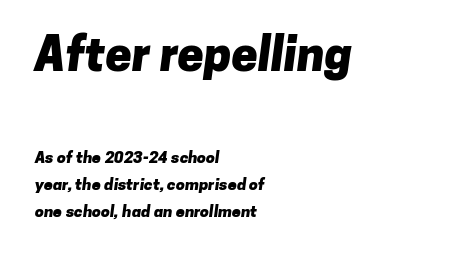
{"serif": "no", "bold": "yes", "weight": "heavy", "width": "normal", "stroke_contrast": "low", "x_height": "medium", "monospaced": "no", "underline": "no", "align": "left", "line_spacing": "normal", "line_spacing_ratio": 1.67, "letter_spacing": "normal", "letter_spacing_em": 0.0, "larger_block": "first", "size_ratio": 2.94, "glyph_px": 47}
